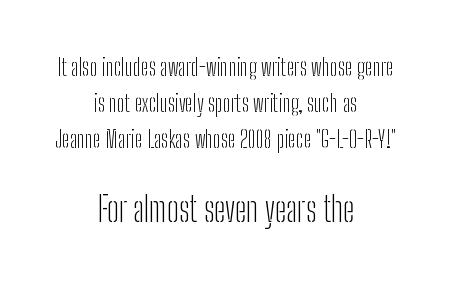
{"serif": "no", "italic": "no", "bold": "no", "weight": "light", "width": "condensed", "stroke_contrast": "low", "x_height": "medium", "monospaced": "no", "underline": "no", "align": "center", "line_spacing": "normal", "line_spacing_ratio": 1.56, "letter_spacing": "normal", "letter_spacing_em": 0.0, "larger_block": "second", "size_ratio": 1.48, "glyph_px": 34}
